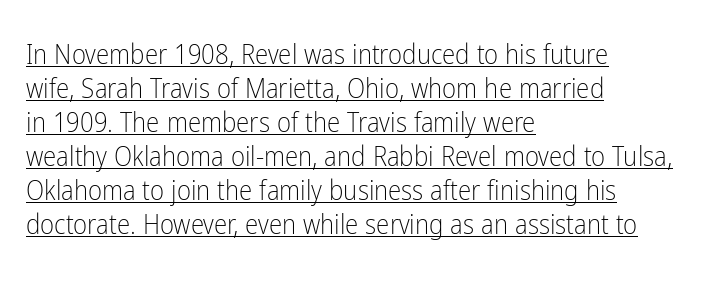
{"italic": "no", "bold": "no", "underline": "yes", "align": "left", "line_spacing": "normal", "line_spacing_ratio": 1.26, "letter_spacing": "normal", "letter_spacing_em": 0.0, "glyph_px": 27}
